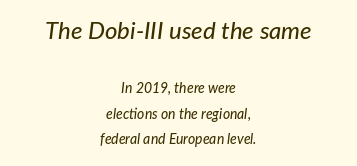
{"italic": "yes", "lean": "right", "slant_degrees": 7, "underline": "no", "align": "center", "line_spacing_ratio": 1.8, "letter_spacing": "normal", "letter_spacing_em": 0.0, "larger_block": "first", "size_ratio": 1.71, "glyph_px": 24}
